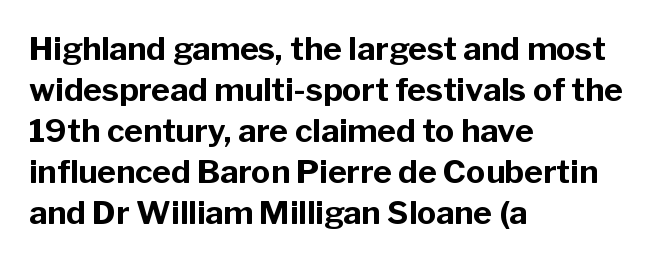
Baseline-to-baseline distance is the conventional proportion of letter height. Looks like regular typesetting: each glyph gets only the width it needs. Horizontal alignment here is leftward, the default for most running prose. Caption: bold face, heavy strokes. Short note: letters normally spaced.
